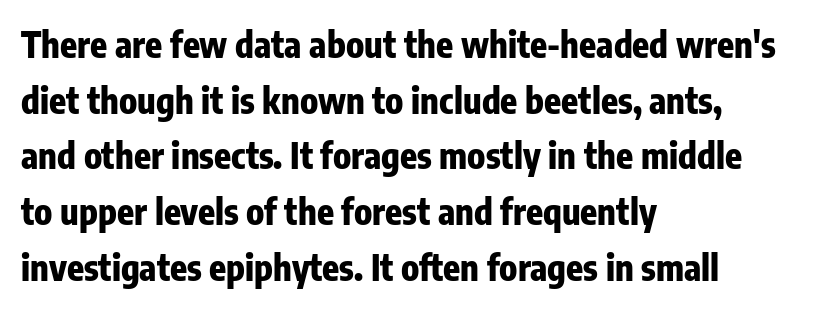
The image shows 35 px heavy, condensed sans-serif type, upright; set left-aligned, normal line spacing (1.59x), normal letter spacing, not underlined; low stroke contrast and a medium x-height.
